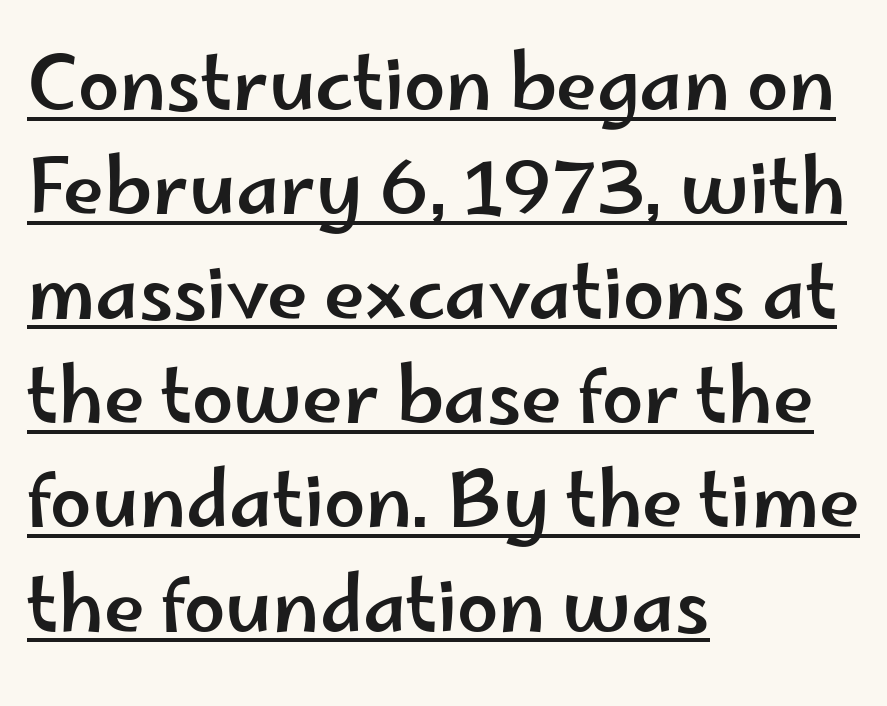
Q: Is the text italic (slanted)? A: No, it is upright.
Q: Is the typeface a serif or a sans-serif typeface? A: Sans-serif.
Q: Is the text underlined? A: Yes.
Q: How is the paragraph aligned? A: Left-aligned.
Q: Is the spacing between letters normal or unusually wide? A: Normal.
Q: Is the spacing between lines tight, normal or loose? A: Normal.
Q: Width (condensed, normal, or wide)? A: Wide.
Q: Stroke contrast? A: Low.
Q: x-height? A: Small.
Q: Monospaced? A: No.
